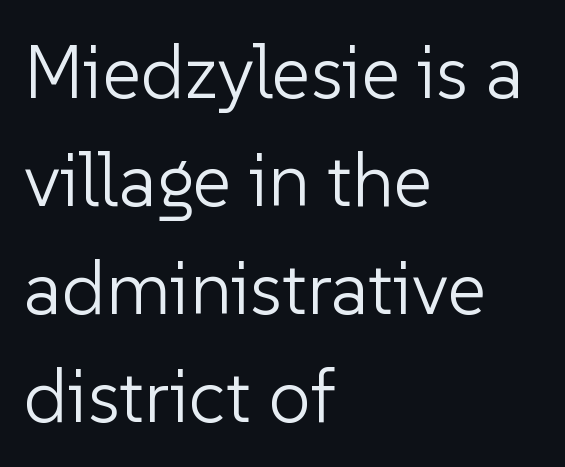
{"serif": "no", "italic": "no", "bold": "no", "weight": "light", "width": "normal", "stroke_contrast": "low", "x_height": "medium", "monospaced": "no", "underline": "no", "align": "left", "line_spacing": "normal", "line_spacing_ratio": 1.44, "letter_spacing": "normal", "letter_spacing_em": 0.0, "glyph_px": 75}
